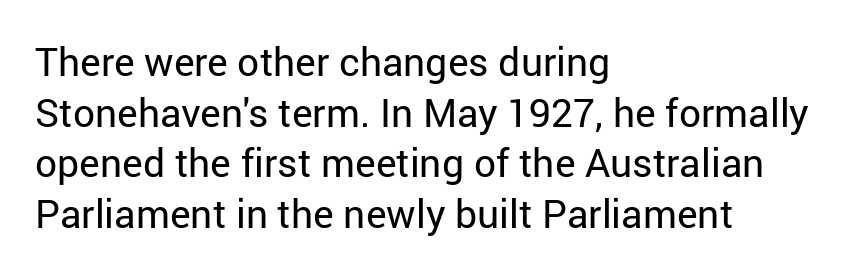
Q: Is the text bold? A: No.
Q: Is the text italic (slanted)? A: No, it is upright.
Q: Is the typeface a serif or a sans-serif typeface? A: Sans-serif.
Q: Is the text underlined? A: No.
Q: How is the paragraph aligned? A: Left-aligned.
Q: Is the spacing between letters normal or unusually wide? A: Normal.
Q: Is the spacing between lines tight, normal or loose? A: Normal.
Q: Width (condensed, normal, or wide)? A: Normal.
Q: Stroke contrast? A: Low.
Q: x-height? A: Medium.
Q: Monospaced? A: No.
